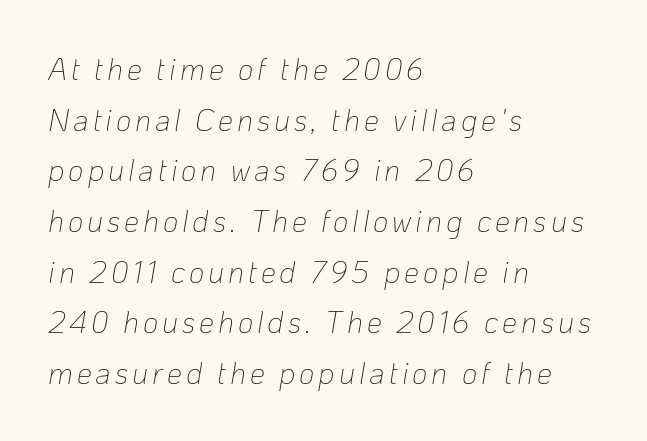
Each line starts at the same left margin while the right side varies. A bare baseline throughout the passage. Baseline-to-baseline distance is the conventional proportion of letter height. No chunkiness to these letters — they're not bold. Slanted lettering throughout. Looks like regular typesetting: each glyph gets only the width it needs.
